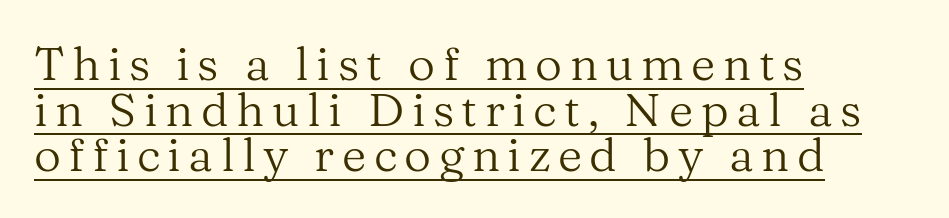
{"serif": "yes", "italic": "no", "bold": "no", "weight": "regular", "width": "normal", "stroke_contrast": "medium", "x_height": "medium", "monospaced": "no", "underline": "yes", "align": "left", "line_spacing": "tight", "line_spacing_ratio": 0.97, "glyph_px": 47}
